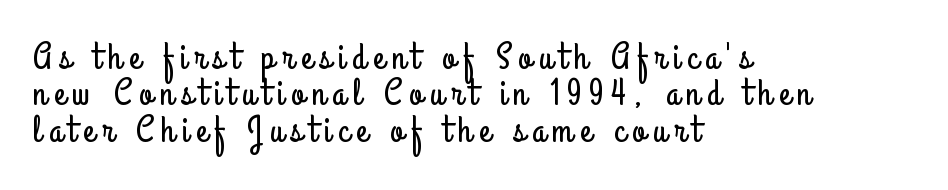
{"serif": "no", "width": "condensed", "stroke_contrast": "low", "x_height": "small", "monospaced": "no", "underline": "no", "align": "left", "line_spacing": "tight", "line_spacing_ratio": 0.98, "letter_spacing": "wide", "letter_spacing_em": 0.2, "glyph_px": 37}
